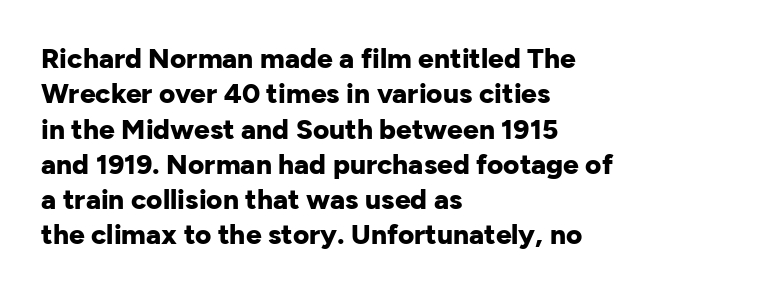
The image shows 28 px bold sans-serif type, upright; set left-aligned, normal line spacing (1.26x), normal letter spacing, not underlined; low stroke contrast and a medium x-height.
